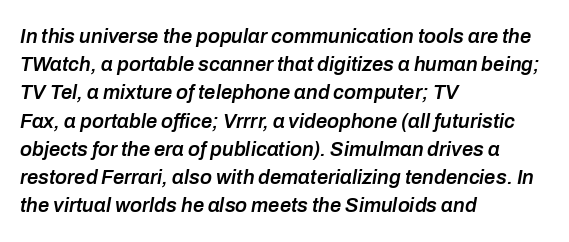
Each row of text sits above clean, open space. Notice the strokes are somewhat thickened but not fully heavy: this is a semibold. Look at the tracking — it's just the regular setting, nothing added. Line spacing here is normal. Notice how the passage keeps a crisp vertical edge on the left only.
